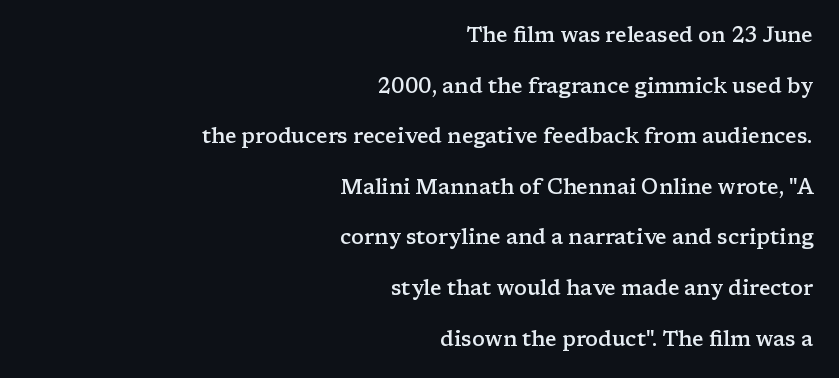
The area under the type is left untouched. Standard letterfit; no display-style spreading of the glyphs. Every stem runs plumb, perpendicular to the baseline. This is moderately heavy type, rendered in semibold.
